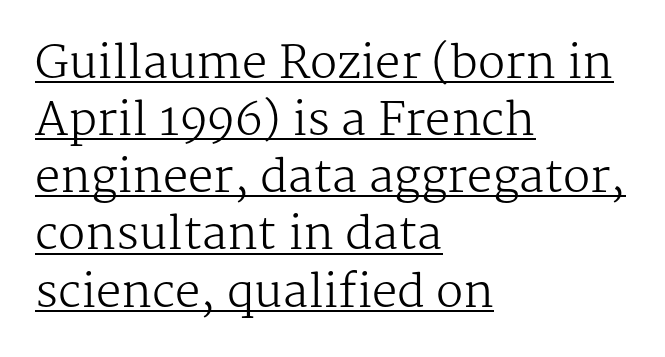
Typeset ragged right — the left edge is the straight one. Compared with undecorated copy, this sample adds a rule below the words. Style check: upright. Does extra space separate the letters? No, they use regular spacing.
